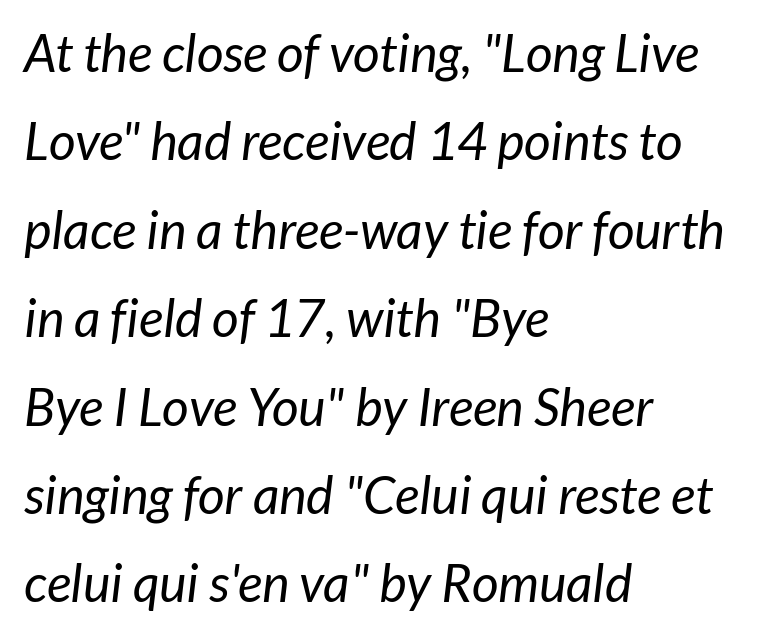
{"serif": "no", "bold": "no", "weight": "regular", "width": "normal", "stroke_contrast": "low", "x_height": "medium", "monospaced": "no", "underline": "no", "align": "left", "line_spacing": "normal", "line_spacing_ratio": 1.7, "letter_spacing": "normal", "letter_spacing_em": 0.0, "glyph_px": 52}
